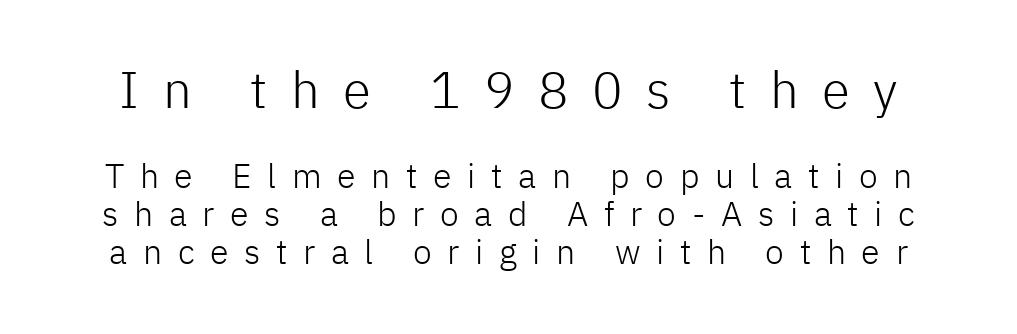
The image shows 51 px light sans-serif type, upright; set tight line spacing (1.12x), unusually wide letter spacing (+0.46 em), not underlined; the first (top) block is 1.5x larger; low stroke contrast and a medium x-height.
